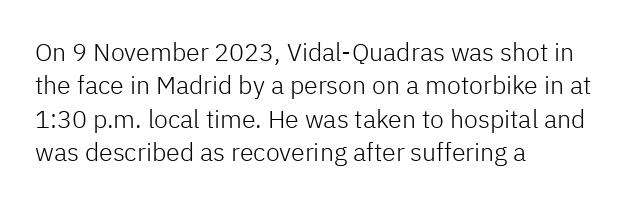
The image shows 25 px text type, upright; set left-aligned, normal line spacing (1.34x), normal letter spacing, not underlined.
